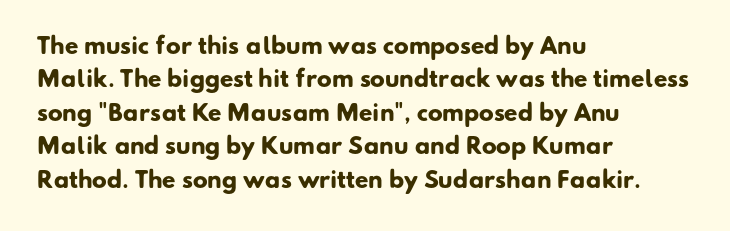
Q: Is the text bold? A: Yes.
Q: Is the text underlined? A: No.
Q: How is the paragraph aligned? A: Left-aligned.
Q: Is the spacing between letters normal or unusually wide? A: Normal.
Q: Is the spacing between lines tight, normal or loose? A: Normal.
